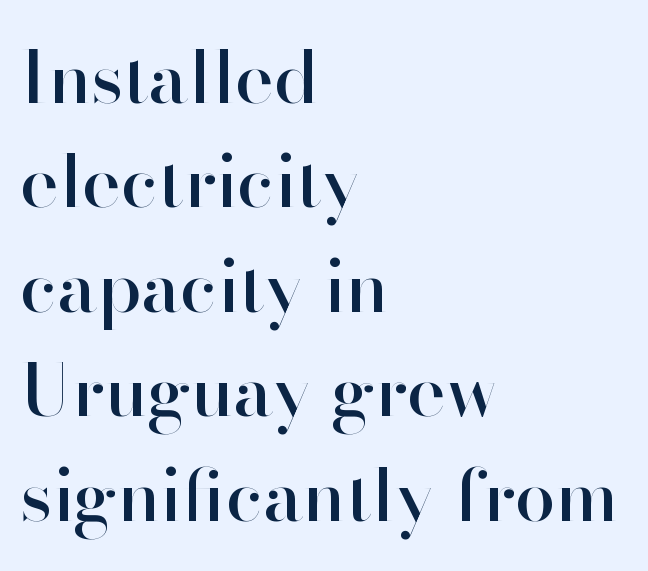
Q: Is the text italic (slanted)? A: No, it is upright.
Q: Is the typeface a serif or a sans-serif typeface? A: Sans-serif.
Q: Is the text underlined? A: No.
Q: How is the paragraph aligned? A: Left-aligned.
Q: Is the spacing between letters normal or unusually wide? A: Normal.
Q: Is the spacing between lines tight, normal or loose? A: Normal.
Q: Width (condensed, normal, or wide)? A: Normal.
Q: Stroke contrast? A: High.
Q: x-height? A: Small.
Q: Monospaced? A: No.
